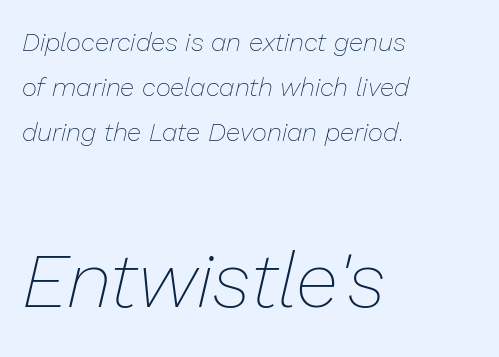
Caption: upper text group reduced, lower text group enlarged. Is this a fixed-width face? No — the glyphs have proportional, varying widths. The axis of the letterforms is tilted away from vertical. This rendering uses left alignment, leaving the right contour irregular.
